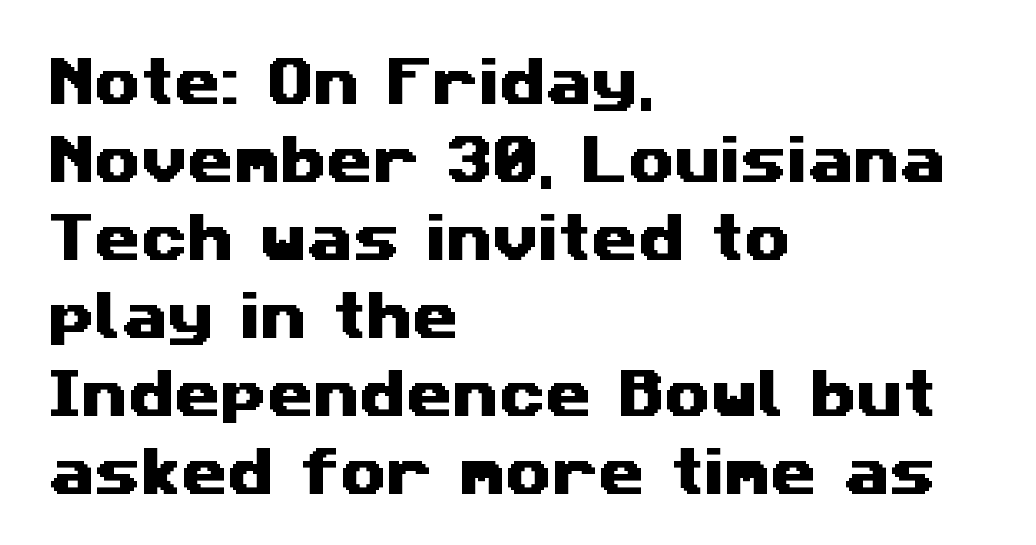
Q: Is the typeface a serif or a sans-serif typeface? A: Sans-serif.
Q: Is the text underlined? A: No.
Q: How is the paragraph aligned? A: Left-aligned.
Q: Is the spacing between letters normal or unusually wide? A: Normal.
Q: Is the spacing between lines tight, normal or loose? A: Normal.
Q: Width (condensed, normal, or wide)? A: Wide.
Q: Stroke contrast? A: Medium.
Q: x-height? A: Medium.
Q: Monospaced? A: No.
